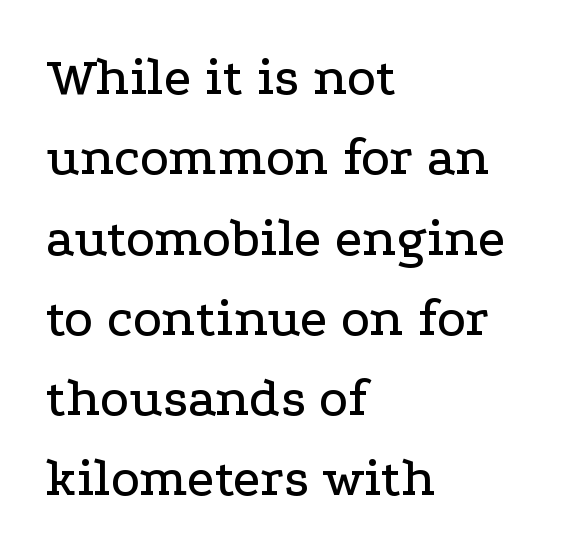
Q: Is the text italic (slanted)? A: No, it is upright.
Q: Is the typeface a serif or a sans-serif typeface? A: Serif.
Q: Is the text underlined? A: No.
Q: How is the paragraph aligned? A: Left-aligned.
Q: Is the spacing between letters normal or unusually wide? A: Normal.
Q: Is the spacing between lines tight, normal or loose? A: Normal.
Q: Width (condensed, normal, or wide)? A: Wide.
Q: Stroke contrast? A: Low.
Q: x-height? A: Medium.
Q: Monospaced? A: No.
